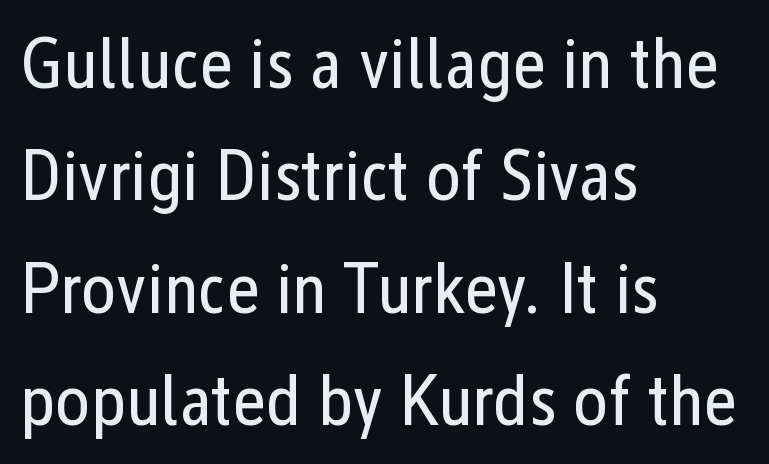
Beneath every word, the page is bare. The letters stand upright; this is a roman face. Layout note: lines flush left. Each letter keeps its own natural width here, so spacing adapts to shape.
